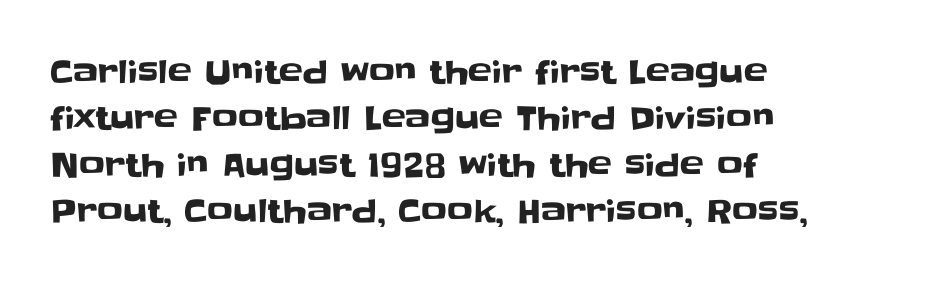
{"serif": "no", "italic": "no", "width": "normal", "stroke_contrast": "low", "x_height": "large", "monospaced": "no", "underline": "no", "align": "left", "line_spacing": "normal", "line_spacing_ratio": 1.45, "letter_spacing": "normal", "letter_spacing_em": 0.0, "glyph_px": 32}
